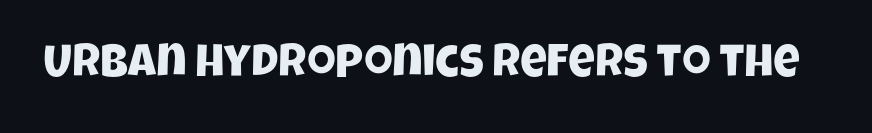
{"serif": "no", "width": "condensed", "stroke_contrast": "low", "x_height": "large", "monospaced": "no", "underline": "no", "letter_spacing": "normal", "letter_spacing_em": 0.0, "glyph_px": 46}
